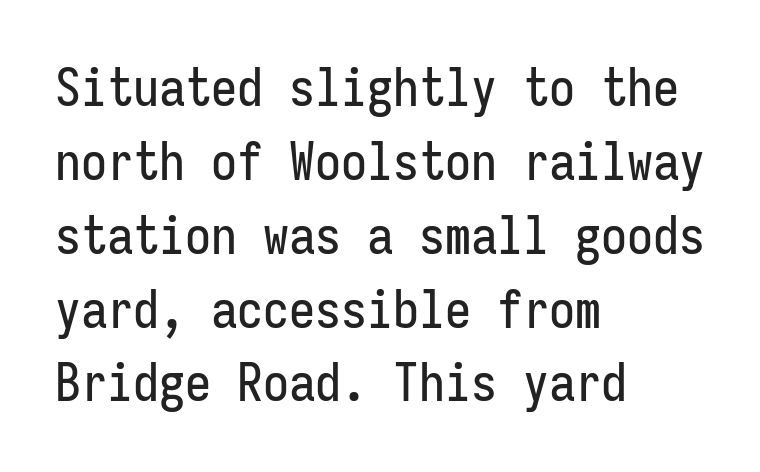
The image shows 52 px condensed sans-serif type, upright, monospaced; set left-aligned, normal line spacing (1.42x), normal letter spacing, not underlined; low stroke contrast and a medium x-height.
